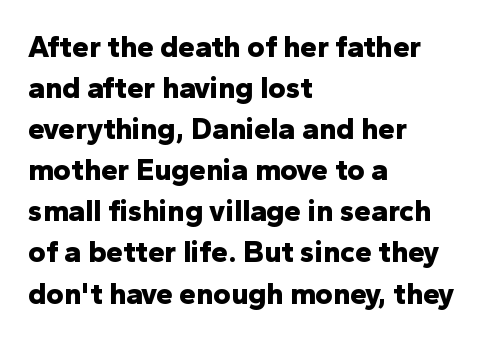
{"serif": "no", "italic": "no", "bold": "yes", "weight": "bold", "width": "normal", "stroke_contrast": "low", "x_height": "medium", "monospaced": "no", "underline": "no", "align": "left", "line_spacing": "normal", "line_spacing_ratio": 1.37, "letter_spacing": "normal", "letter_spacing_em": 0.0, "glyph_px": 30}
